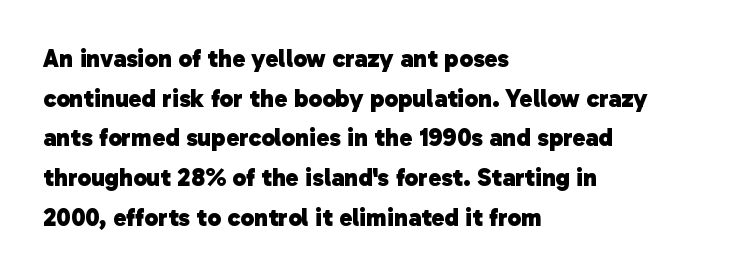
Q: Is the text bold? A: Yes.
Q: Is the text underlined? A: No.
Q: How is the paragraph aligned? A: Left-aligned.
Q: Is the spacing between letters normal or unusually wide? A: Normal.
Q: Is the spacing between lines tight, normal or loose? A: Normal.
